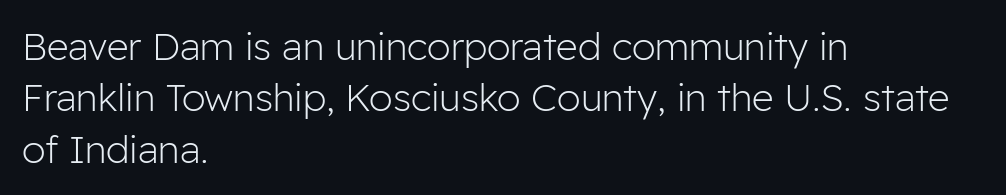
Q: Is the text bold? A: No.
Q: Is the text italic (slanted)? A: No, it is upright.
Q: Is the typeface a serif or a sans-serif typeface? A: Sans-serif.
Q: Is the text underlined? A: No.
Q: How is the paragraph aligned? A: Left-aligned.
Q: Is the spacing between letters normal or unusually wide? A: Normal.
Q: Is the spacing between lines tight, normal or loose? A: Normal.
Q: Width (condensed, normal, or wide)? A: Normal.
Q: Stroke contrast? A: Low.
Q: x-height? A: Medium.
Q: Monospaced? A: No.
